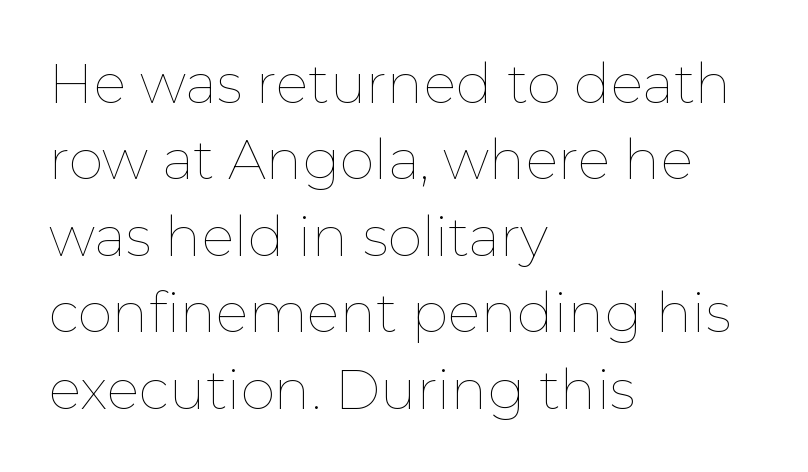
Character widths vary here, with narrow letters taking less room than wide ones. Words appear dense and cohesive because spacing is normal. This rendering uses left alignment, leaving the right contour irregular. Bold? No — there's no thickening of the strokes.
